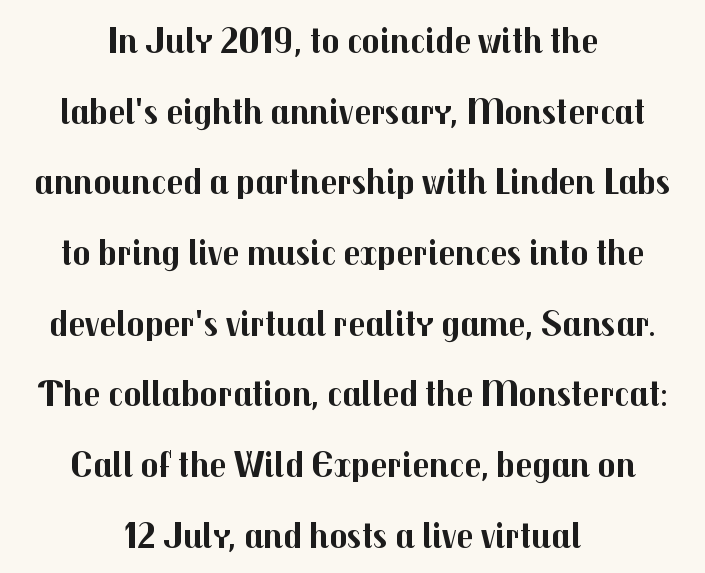
Q: Is the text bold? A: Yes.
Q: Is the text italic (slanted)? A: No, it is upright.
Q: Is the typeface a serif or a sans-serif typeface? A: Sans-serif.
Q: Is the text underlined? A: No.
Q: How is the paragraph aligned? A: Centered.
Q: Is the spacing between letters normal or unusually wide? A: Normal.
Q: Is the spacing between lines tight, normal or loose? A: Loose.
Q: Width (condensed, normal, or wide)? A: Normal.
Q: Stroke contrast? A: Medium.
Q: x-height? A: Medium.
Q: Monospaced? A: No.
